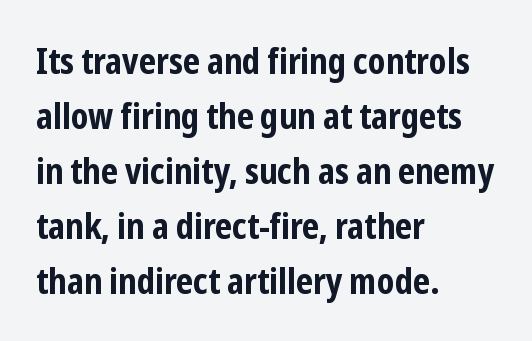
{"serif": "no", "italic": "no", "bold": "yes", "weight": "bold", "width": "condensed", "stroke_contrast": "low", "x_height": "medium", "monospaced": "no", "underline": "no", "align": "left", "line_spacing": "normal", "line_spacing_ratio": 1.57, "letter_spacing": "normal", "letter_spacing_em": 0.0, "glyph_px": 35}
